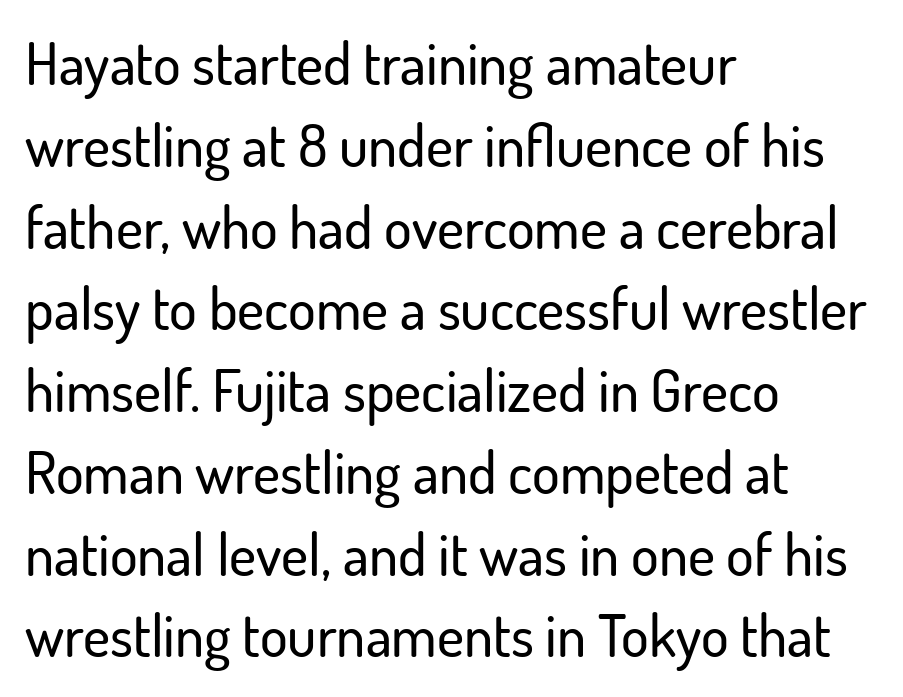
The image shows 58 px sans-serif type, upright; set left-aligned, normal line spacing (1.41x), normal letter spacing, not underlined; low stroke contrast and a small x-height.
